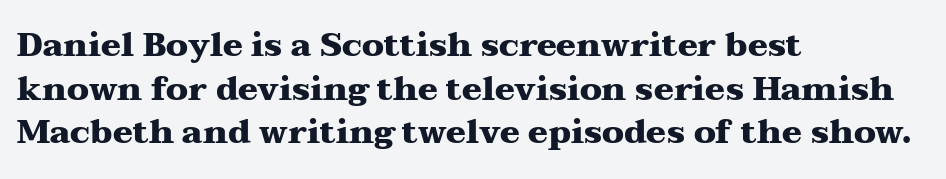
Q: Is the text bold? A: Yes.
Q: Is the text italic (slanted)? A: No, it is upright.
Q: Is the typeface a serif or a sans-serif typeface? A: Serif.
Q: Is the text underlined? A: No.
Q: How is the paragraph aligned? A: Left-aligned.
Q: Is the spacing between letters normal or unusually wide? A: Normal.
Q: Is the spacing between lines tight, normal or loose? A: Normal.
Q: Width (condensed, normal, or wide)? A: Wide.
Q: Stroke contrast? A: Medium.
Q: x-height? A: Medium.
Q: Monospaced? A: No.
